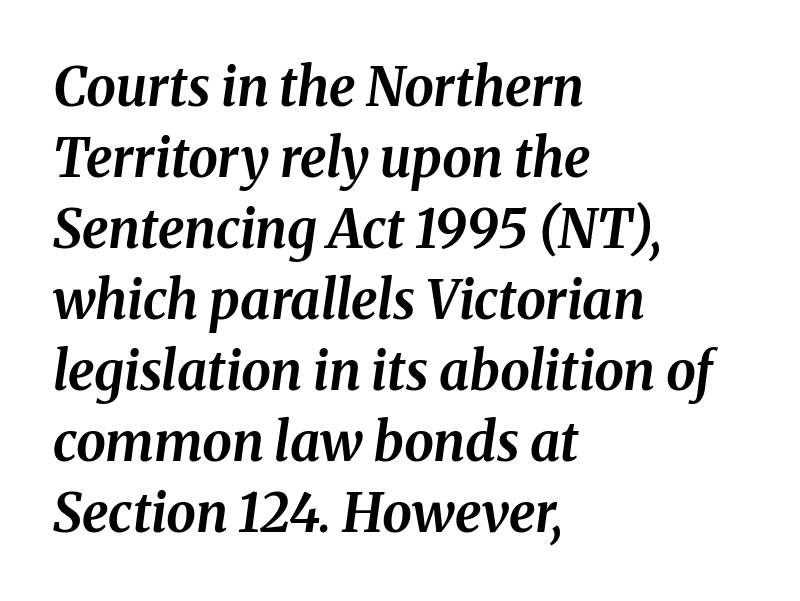
Descenders hang freely into open space. The whole block is typeset with a tilt. Alignment: flush left. The letters advance in unequal steps, a hallmark of proportional type.
